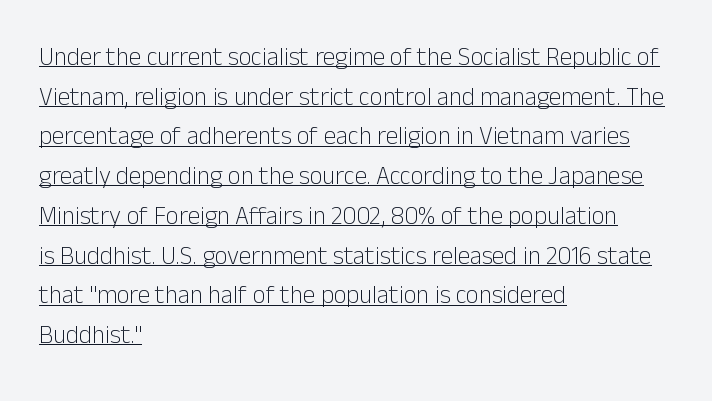
{"italic": "no", "bold": "no", "underline": "yes", "align": "left", "line_spacing": "normal", "line_spacing_ratio": 1.59, "letter_spacing": "normal", "letter_spacing_em": 0.0, "glyph_px": 25}
